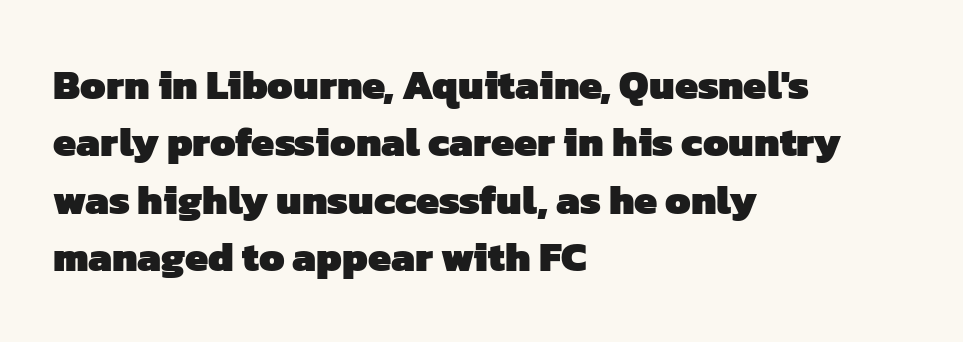
The image shows 41 px heavy sans-serif type; set left-aligned, normal line spacing (1.4x), normal letter spacing, not underlined; low stroke contrast and a medium x-height.
